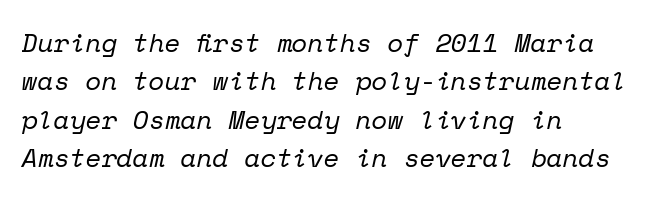
The image shows 26 px text type, italic (leaning right); set left-aligned, normal line spacing (1.48x), normal letter spacing, not underlined.
